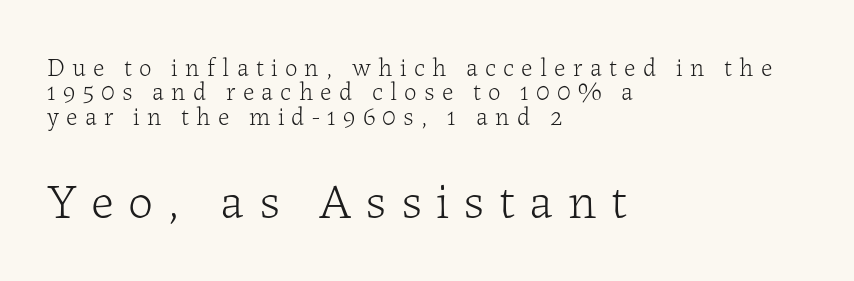
The image shows 50 px light serif type, upright; set left-aligned, tight line spacing (0.98x), unusually wide letter spacing (+0.29 em), not underlined; the second (bottom) block is 2.0x larger; low stroke contrast and a medium x-height.
